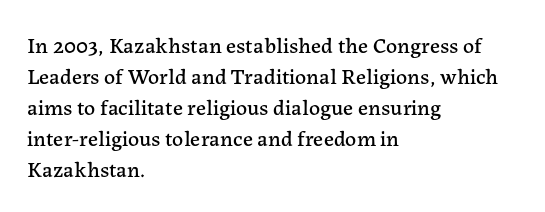
{"italic": "no", "underline": "no", "align": "left", "line_spacing": "normal", "line_spacing_ratio": 1.41, "letter_spacing": "normal", "letter_spacing_em": 0.0, "glyph_px": 22}
